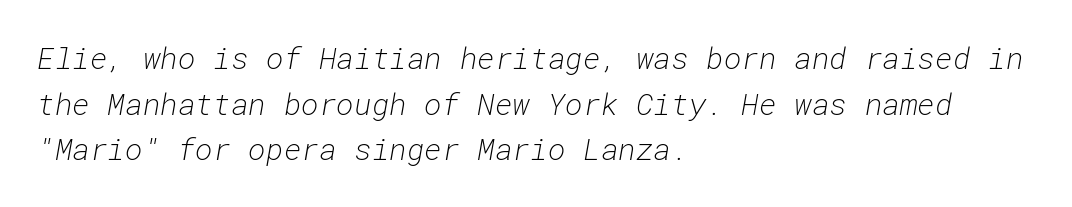
{"italic": "yes", "lean": "right", "slant_degrees": 10, "bold": "no", "weight": "light", "width": "normal", "stroke_contrast": "low", "x_height": "medium", "monospaced": "yes", "underline": "no", "align": "left", "line_spacing": "normal", "line_spacing_ratio": 1.52, "letter_spacing": "normal", "letter_spacing_em": 0.0, "glyph_px": 30}
